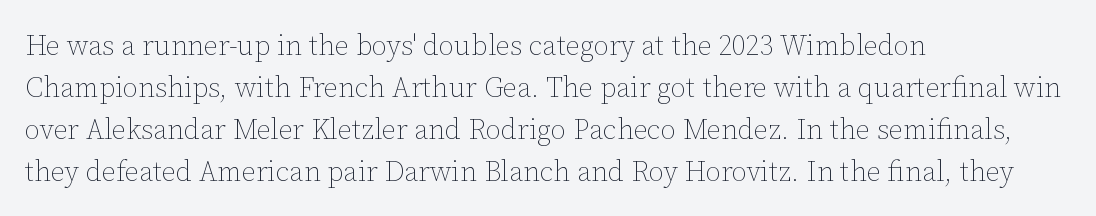
The image shows 28 px thin type, upright; set left-aligned, normal line spacing (1.5x), normal letter spacing, not underlined; low stroke contrast and a medium x-height.
